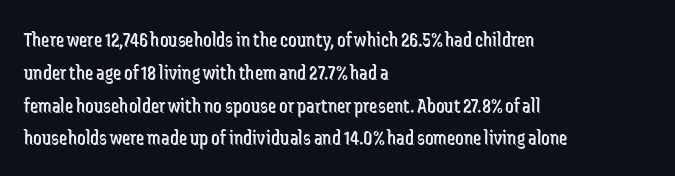
{"italic": "no", "bold": "no", "underline": "no", "align": "left", "line_spacing": "normal", "line_spacing_ratio": 1.56, "letter_spacing": "normal", "letter_spacing_em": 0.0, "glyph_px": 21}
